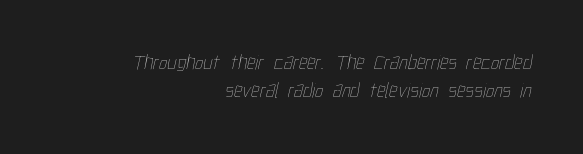
Is this a heavy cut? Hardly; it is regular or lighter. Standard letterfit; no display-style spreading of the glyphs. Students, observe: this is what conventionally led text looks like. Unmarked baselines from the first word to the last. The typesetter chose a ragged-left arrangement here.
